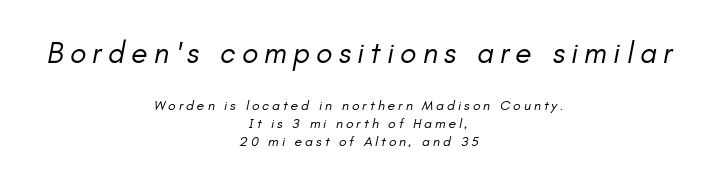
The image shows 30 px regular-weight type, italic (leaning right); set centered, normal line spacing (1.27x), unusually wide letter spacing (+0.21 em), not underlined; the first (top) block is 2.14x larger; low stroke contrast and a small x-height.
